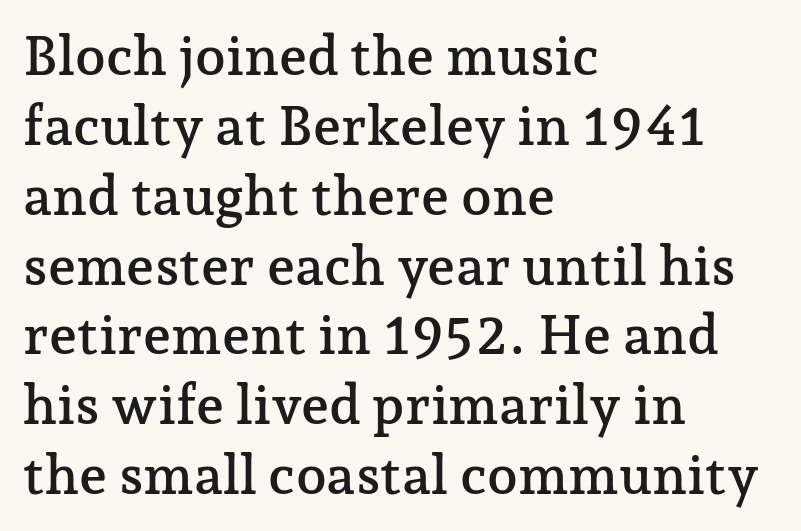
Q: Is the text italic (slanted)? A: No, it is upright.
Q: Is the typeface a serif or a sans-serif typeface? A: Serif.
Q: Is the text underlined? A: No.
Q: How is the paragraph aligned? A: Left-aligned.
Q: Is the spacing between letters normal or unusually wide? A: Normal.
Q: Is the spacing between lines tight, normal or loose? A: Normal.
Q: Width (condensed, normal, or wide)? A: Normal.
Q: Stroke contrast? A: Low.
Q: x-height? A: Medium.
Q: Monospaced? A: No.
